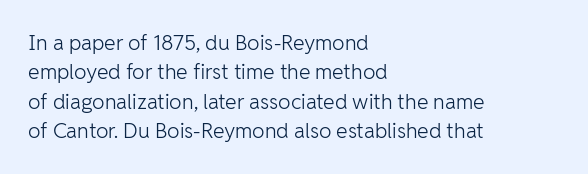
{"italic": "no", "bold": "no", "underline": "no", "align": "left", "line_spacing": "normal", "line_spacing_ratio": 1.4, "letter_spacing": "normal", "letter_spacing_em": 0.0, "glyph_px": 21}
